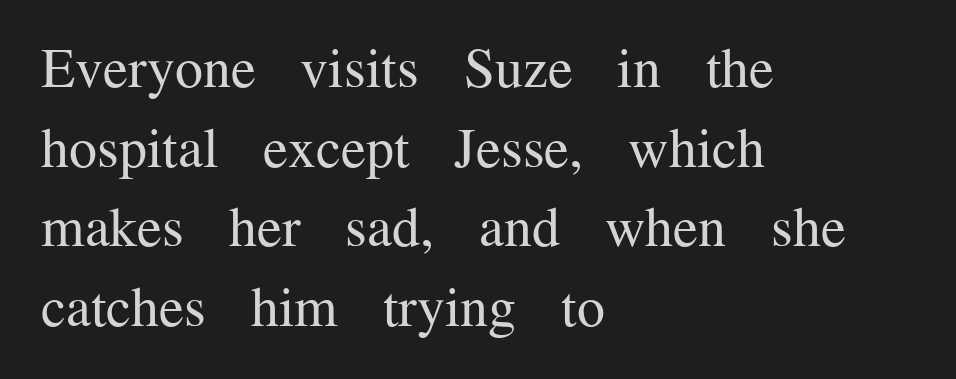
The image shows 56 px regular-weight serif type, upright; set left-aligned, normal line spacing (1.42x), normal letter spacing, not underlined; medium stroke contrast and a medium x-height.
